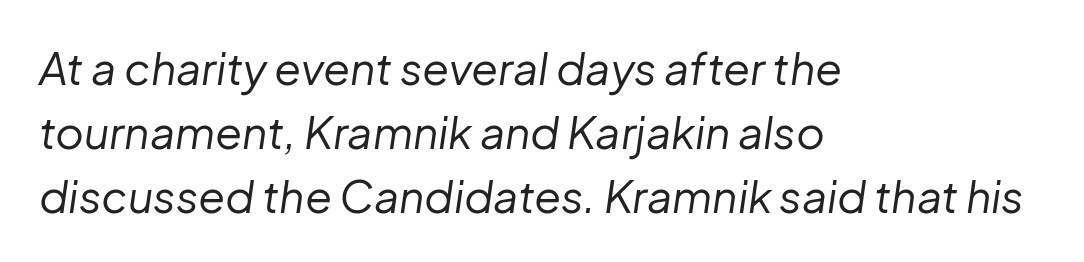
{"italic": "yes", "lean": "right", "slant_degrees": 8, "bold": "no", "weight": "regular", "width": "normal", "stroke_contrast": "low", "x_height": "medium", "monospaced": "no", "underline": "no", "align": "left", "line_spacing": "normal", "line_spacing_ratio": 1.45, "letter_spacing": "normal", "letter_spacing_em": 0.0, "glyph_px": 44}
